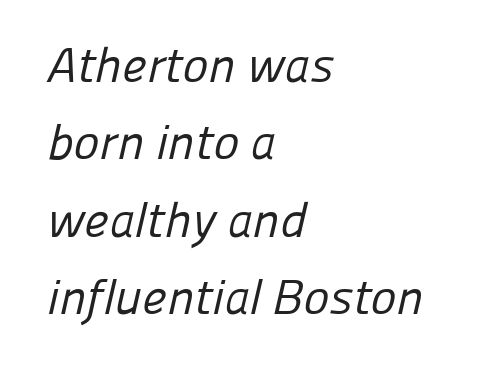
{"serif": "no", "bold": "no", "weight": "regular", "width": "normal", "stroke_contrast": "low", "x_height": "medium", "monospaced": "no", "underline": "no", "align": "left", "line_spacing": "normal", "line_spacing_ratio": 1.58, "letter_spacing": "normal", "letter_spacing_em": 0.0, "glyph_px": 49}
